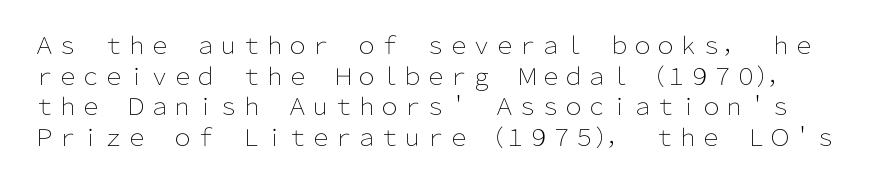
The image shows 23 px text type, upright; set normal line spacing (1.33x), normal letter spacing, not underlined.
